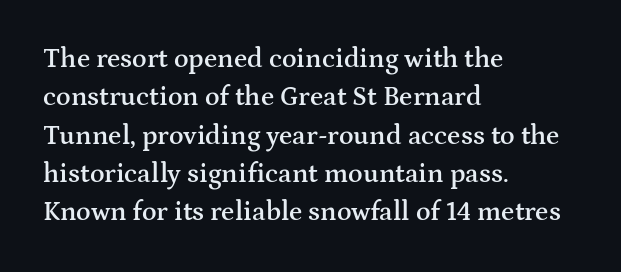
{"italic": "no", "bold": "semi", "underline": "no", "align": "left", "line_spacing": "normal", "line_spacing_ratio": 1.42, "letter_spacing": "normal", "letter_spacing_em": 0.0, "glyph_px": 27}
